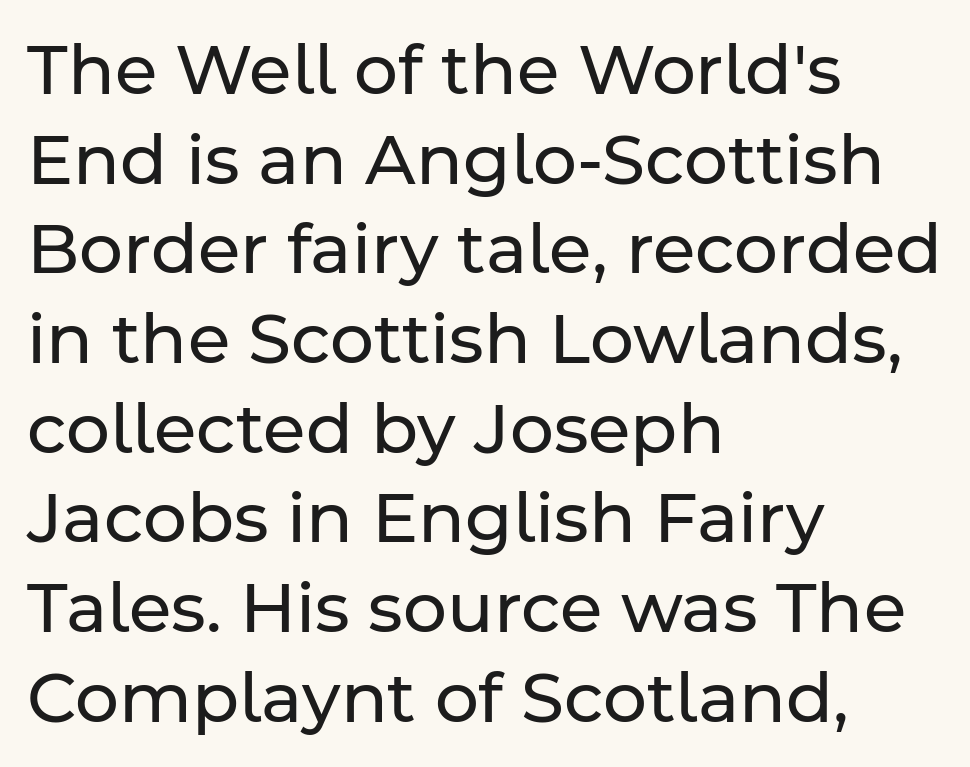
The image shows 69 px regular-weight sans-serif type, upright; set left-aligned, normal line spacing (1.3x), normal letter spacing, not underlined; low stroke contrast and a medium x-height.
